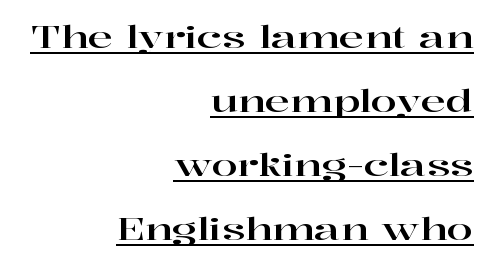
The face used here is proportionally spaced, like ordinary book or web type. This is roman type, the default non-slanted kind. The face used here is seriffed, in the tradition of book romans. These lines keep a tight, regular rhythm from letter to letter.
